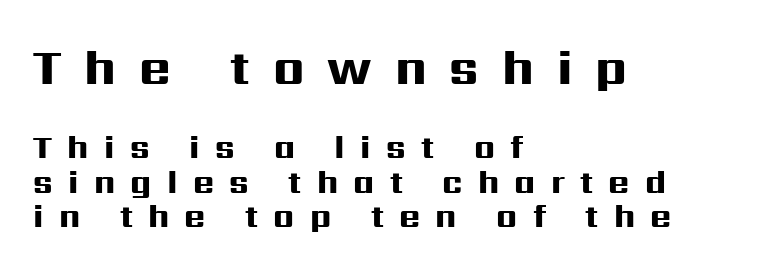
Q: Is the text bold? A: Yes.
Q: Is the text italic (slanted)? A: No, it is upright.
Q: Is the typeface a serif or a sans-serif typeface? A: Sans-serif.
Q: Is the text underlined? A: No.
Q: How is the paragraph aligned? A: Left-aligned.
Q: Is the spacing between letters normal or unusually wide? A: Unusually wide.
Q: Is the spacing between lines tight, normal or loose? A: Tight.
Q: Which block of text is set in a larger size, the first (top) or the second (bottom)? A: The first (top) one.
Q: Width (condensed, normal, or wide)? A: Wide.
Q: Stroke contrast? A: High.
Q: x-height? A: Medium.
Q: Monospaced? A: No.
